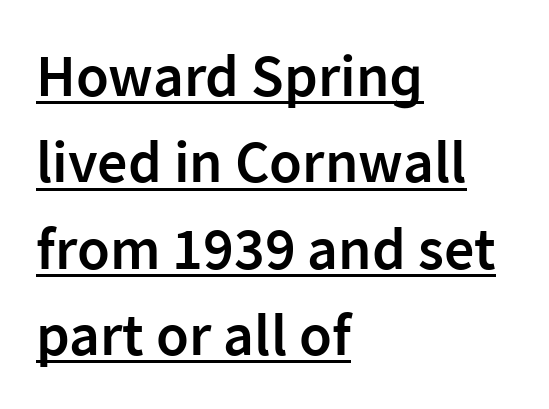
This is underlined copy, the kind a proofreader might mark for attention. The rendering keeps characters at their native spacing. The rendering uses a moderate line-height, typical for paragraphs. Posture: straight, roman, zero tilt. These lines are rendered in a variable-pitch font. Is the type bold? Partly — it's a semibold, heavier than regular but not fully bold.
